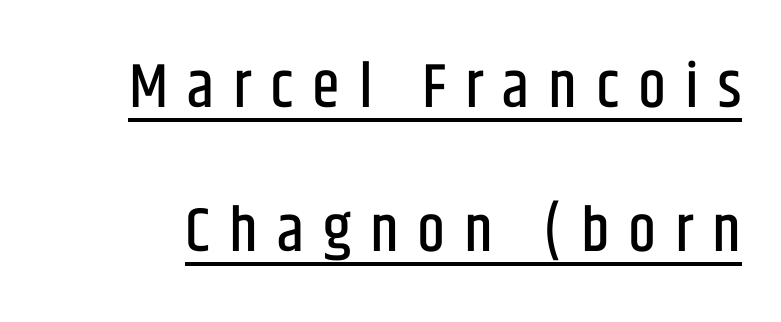
The image shows 63 px condensed sans-serif type, upright; set loose line spacing (2.28x), unusually wide letter spacing (+0.3 em), underlined; low stroke contrast and a large x-height.
